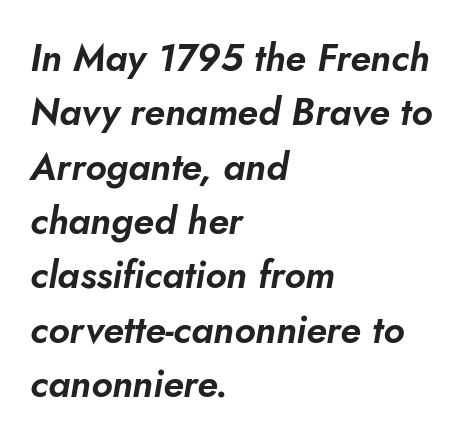
A student would call this left alignment; a typographer would say flush left, rag right. The face used here is proportionally spaced, like ordinary book or web type. In terms of posture, this sample is oblique. A clean baseline with only descenders dipping below it.
